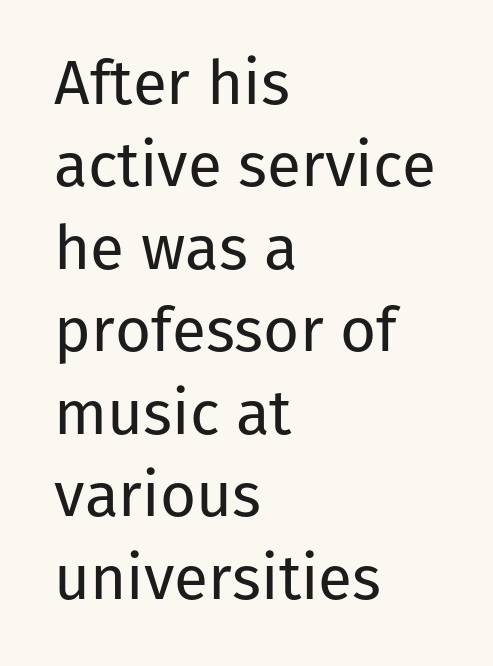
The image shows 62 px regular-weight sans-serif type, upright; set left-aligned, normal line spacing (1.33x), normal letter spacing, not underlined; low stroke contrast and a medium x-height.
